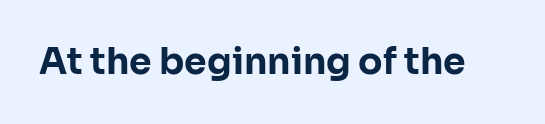
The image shows 36 px bold sans-serif type, upright; set normal letter spacing, not underlined; low stroke contrast and a medium x-height.
